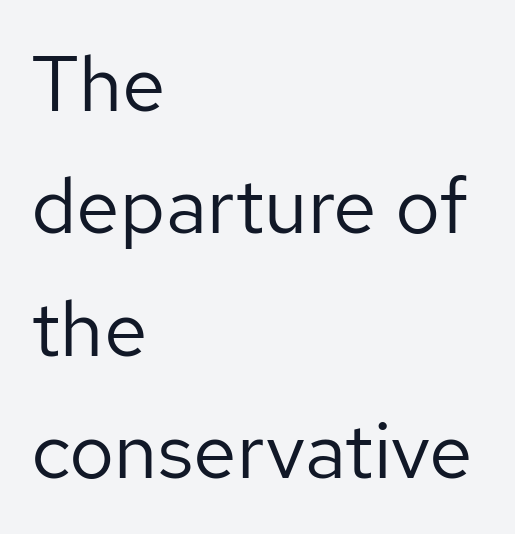
Q: Is the text bold? A: No.
Q: Is the text italic (slanted)? A: No, it is upright.
Q: Is the typeface a serif or a sans-serif typeface? A: Sans-serif.
Q: Is the text underlined? A: No.
Q: How is the paragraph aligned? A: Left-aligned.
Q: Is the spacing between letters normal or unusually wide? A: Normal.
Q: Is the spacing between lines tight, normal or loose? A: Normal.
Q: Width (condensed, normal, or wide)? A: Normal.
Q: Stroke contrast? A: Low.
Q: x-height? A: Medium.
Q: Monospaced? A: No.
